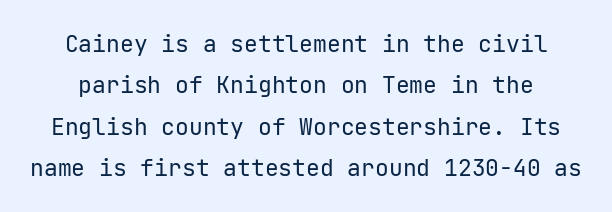
Tracking here is standard; glyphs follow each other at the usual distance. Caption: face not bold, strokes unweighted. Quick note: not italic, upright. Unmarked baselines from the first word to the last.
